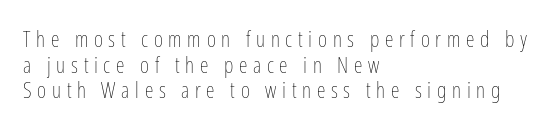
{"italic": "no", "bold": "no", "underline": "no", "align": "left", "line_spacing_ratio": 1.17, "letter_spacing": "wide", "letter_spacing_em": 0.26, "glyph_px": 22}
